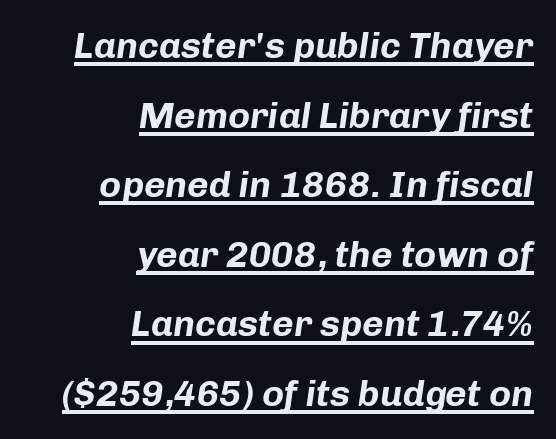
The image shows 37 px bold type, italic (leaning right); set right-aligned, line spacing 1.88x, normal letter spacing, underlined; low stroke contrast and a medium x-height.
